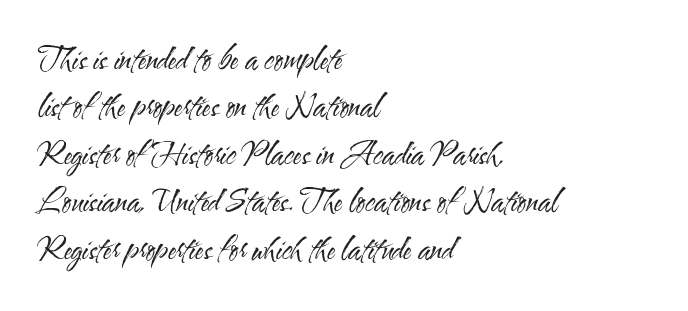
Each letter's strokes conclude bluntly, with no projecting serifs. A typesetter would call this zero additional tracking. Note the varied advance widths — an 'i' is clearly narrower than an 'm'. Regular leading.
